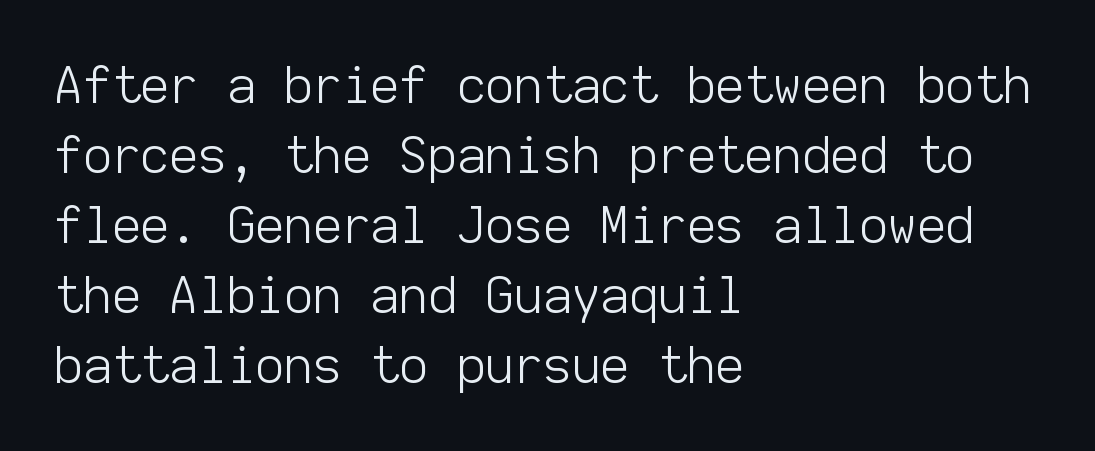
The rendering keeps characters at their native spacing. Vertical strokes here are truly vertical. The rendering uses typewriter-style spacing with identical character cells. A light-to-regular cut is what we see here.
